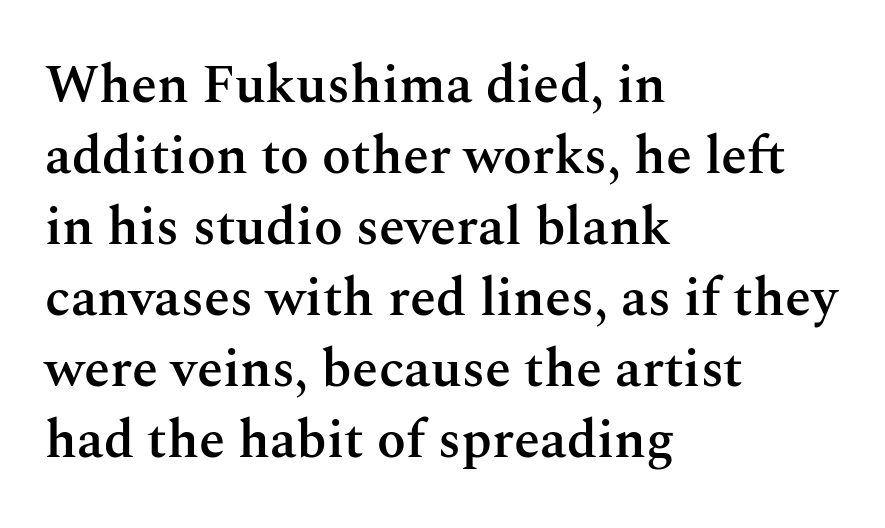
{"serif": "yes", "italic": "no", "bold": "semi", "weight": "semibold", "width": "normal", "stroke_contrast": "medium", "x_height": "medium", "monospaced": "no", "underline": "no", "align": "left", "line_spacing": "normal", "line_spacing_ratio": 1.34, "letter_spacing": "normal", "letter_spacing_em": 0.0, "glyph_px": 53}
